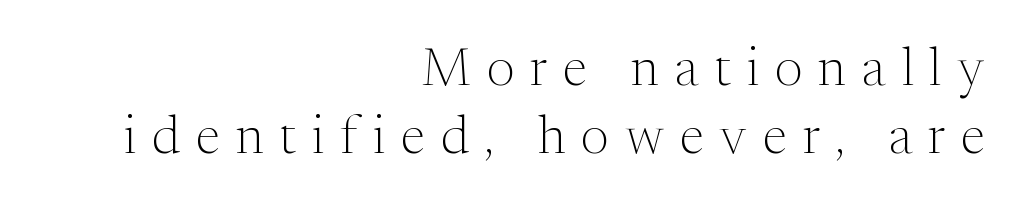
The image shows 53 px light serif type, upright; set right-aligned, normal line spacing (1.28x), unusually wide letter spacing (+0.3 em), not underlined; medium stroke contrast and a medium x-height.
